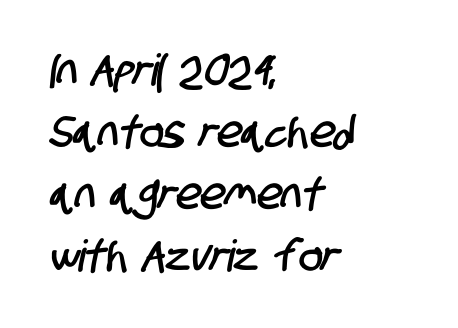
Q: Is the typeface a serif or a sans-serif typeface? A: Sans-serif.
Q: Is the text underlined? A: No.
Q: How is the paragraph aligned? A: Left-aligned.
Q: Is the spacing between letters normal or unusually wide? A: Normal.
Q: Is the spacing between lines tight, normal or loose? A: Normal.
Q: Width (condensed, normal, or wide)? A: Condensed.
Q: Stroke contrast? A: Low.
Q: x-height? A: Large.
Q: Monospaced? A: No.
